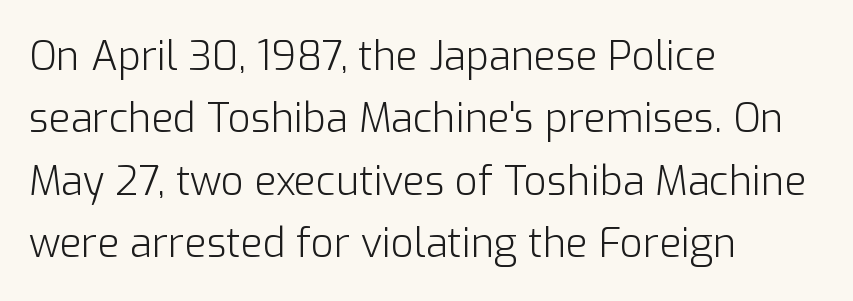
The image shows 40 px light sans-serif type, upright; set left-aligned, normal line spacing (1.56x), normal letter spacing, not underlined; low stroke contrast and a medium x-height.
